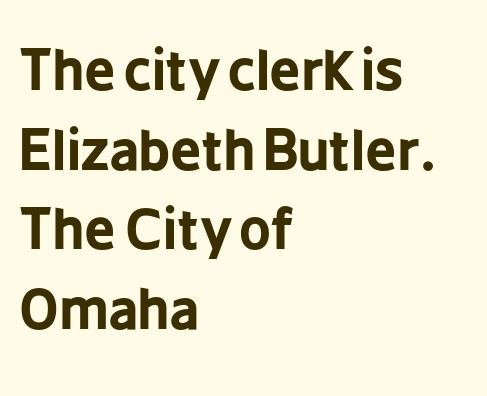
The lettering holds an erect, upright posture throughout. Line beginnings align vertically; line endings do not. One glance says typical: line gaps are just what's usual. Students, this is bold: see how much ink each stroke carries.
